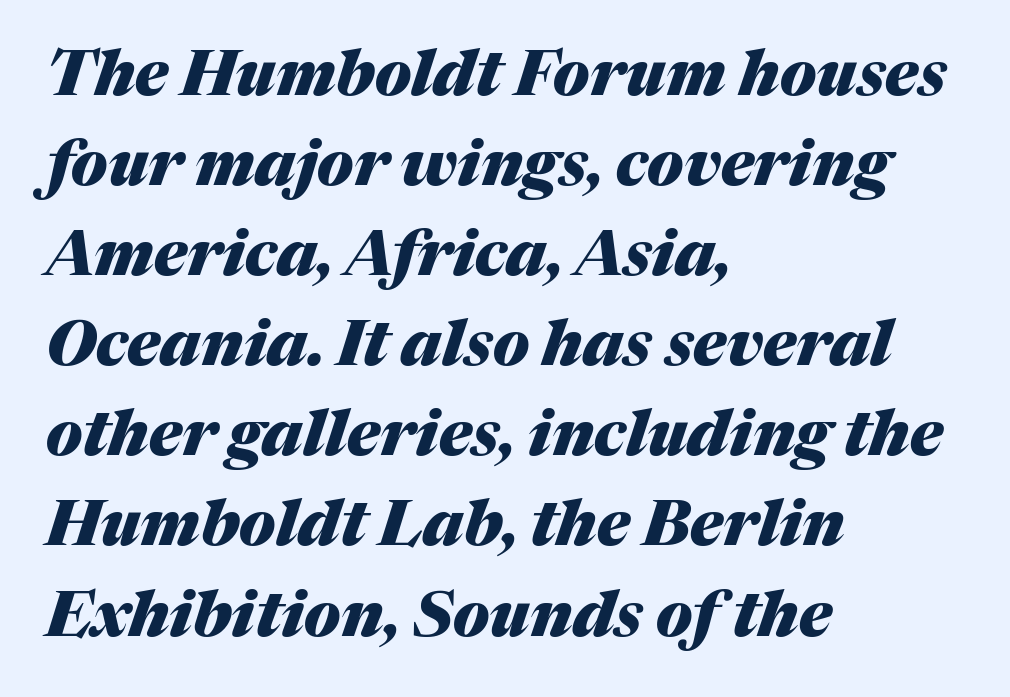
Q: Is the text bold? A: Yes.
Q: Is the text italic (slanted)? A: Yes, it leans right by about 17 degrees.
Q: Is the text underlined? A: No.
Q: How is the paragraph aligned? A: Left-aligned.
Q: Is the spacing between letters normal or unusually wide? A: Normal.
Q: Is the spacing between lines tight, normal or loose? A: Normal.
Q: Width (condensed, normal, or wide)? A: Normal.
Q: Stroke contrast? A: Medium.
Q: x-height? A: Medium.
Q: Monospaced? A: No.
